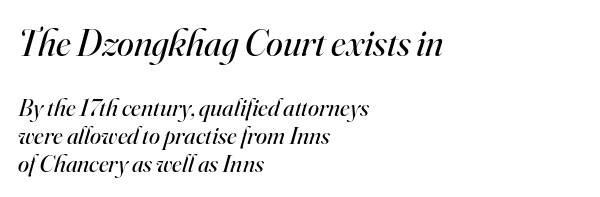
Font category for this specimen: serif. Stem width sits at or under what a default text font uses. Does extra space separate the letters? No, they use regular spacing. You can tell it's italic because the verticals aren't actually vertical.
